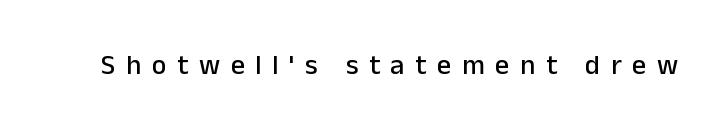
The image shows 28 px sans-serif type, upright; set unusually wide letter spacing (+0.38 em), not underlined; low stroke contrast and a medium x-height.
